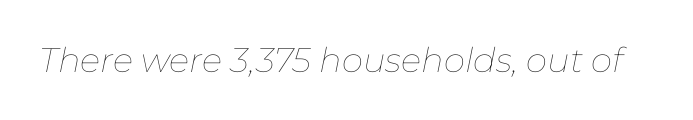
{"italic": "yes", "lean": "right", "slant_degrees": 11, "bold": "no", "weight": "thin", "width": "normal", "stroke_contrast": "low", "x_height": "medium", "monospaced": "no", "underline": "no", "letter_spacing": "normal", "letter_spacing_em": 0.0, "glyph_px": 34}
